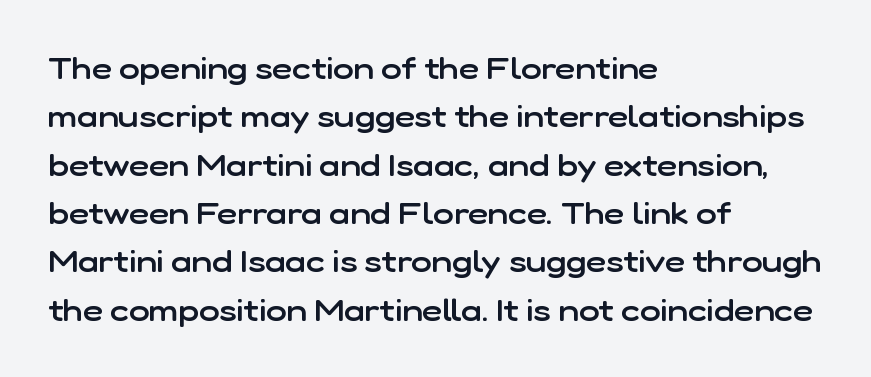
The image shows 31 px semibold sans-serif type, upright; set left-aligned, normal line spacing (1.56x), normal letter spacing, not underlined; low stroke contrast and a medium x-height.
